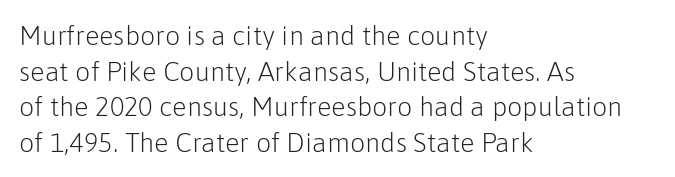
Q: Is the text bold? A: No.
Q: Is the text italic (slanted)? A: No, it is upright.
Q: Is the text underlined? A: No.
Q: How is the paragraph aligned? A: Left-aligned.
Q: Is the spacing between letters normal or unusually wide? A: Normal.
Q: Is the spacing between lines tight, normal or loose? A: Normal.
